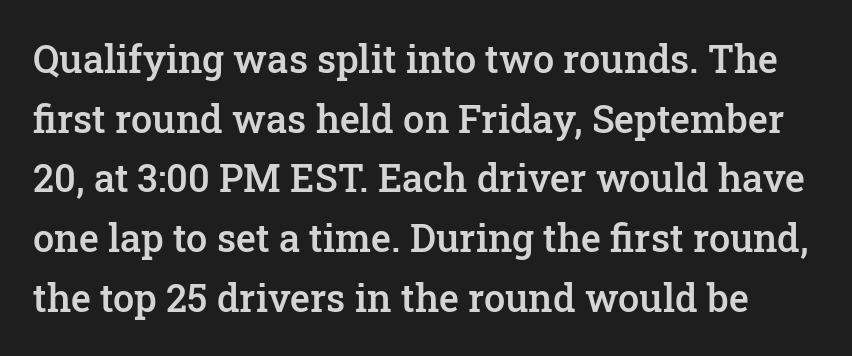
Summary of vertical rhythm: regular, with standard interline spacing. Just letters on the line, the space beneath them empty. These words are printed semibold, heavier than regular yet not bold. Proportional: the letters do not fall into vertical columns. To sum up the face: it has serifs. Glyph-to-glyph distance matches everyday printed text.
